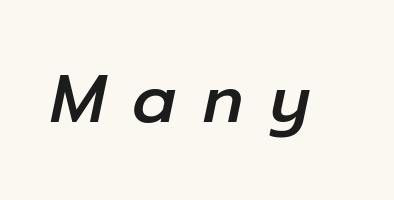
You could not count columns in this text — the font is proportionally spaced. Clear beneath every line of the passage. Italic: yes, the glyphs are oblique. Each word looks stretched out because of the extra space between its letters.
